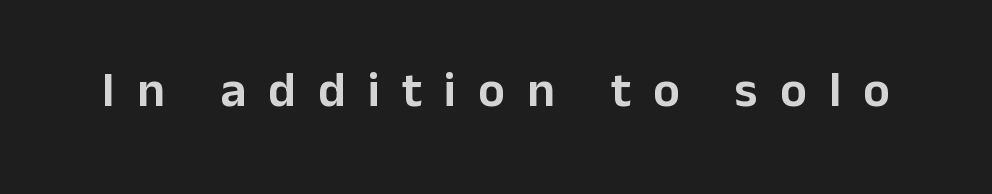
Q: Is the text italic (slanted)? A: No, it is upright.
Q: Is the typeface a serif or a sans-serif typeface? A: Sans-serif.
Q: Is the text underlined? A: No.
Q: Is the spacing between letters normal or unusually wide? A: Unusually wide.
Q: Width (condensed, normal, or wide)? A: Normal.
Q: Stroke contrast? A: Low.
Q: x-height? A: Medium.
Q: Monospaced? A: No.
